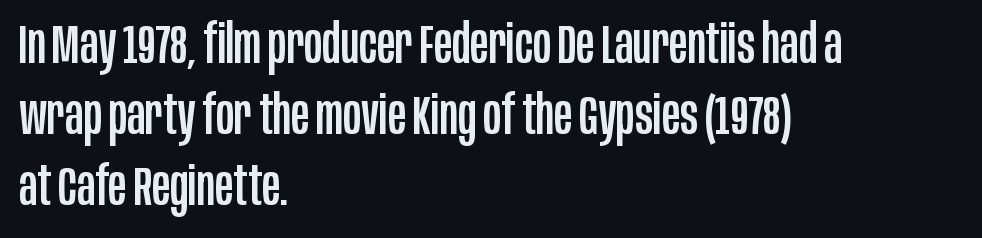
The rendering uses natural spacing where letterforms have individual widths. Successive baselines arrive at the customary interval. Honestly, there is no underline to notice here at all. This sample uses plain, unmodified letter spacing. Every character sits straight up, as roman type does. Compared with a centered layout, this one pins lines to the left instead.
